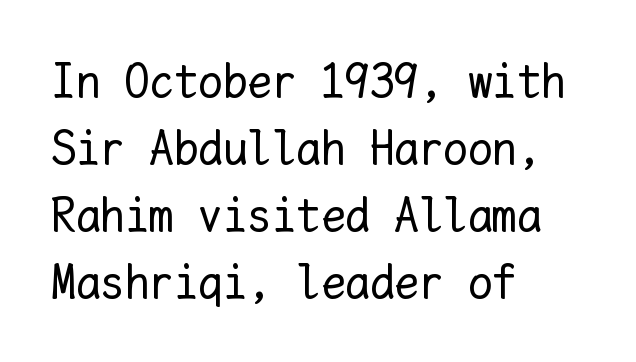
Q: Is the text bold? A: No.
Q: Is the text italic (slanted)? A: No, it is upright.
Q: Is the text underlined? A: No.
Q: How is the paragraph aligned? A: Left-aligned.
Q: Is the spacing between letters normal or unusually wide? A: Normal.
Q: Is the spacing between lines tight, normal or loose? A: Normal.
Q: Width (condensed, normal, or wide)? A: Normal.
Q: Stroke contrast? A: Low.
Q: x-height? A: Medium.
Q: Monospaced? A: Yes.
